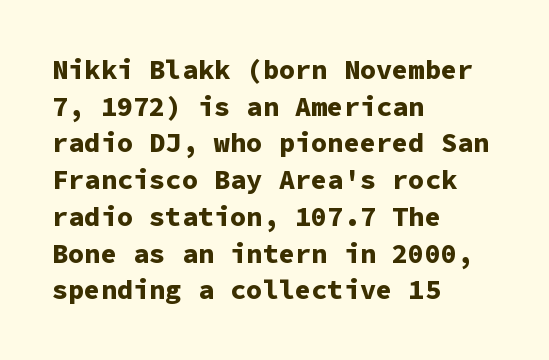
Q: Is the text bold? A: Yes.
Q: Is the text italic (slanted)? A: No, it is upright.
Q: Is the text underlined? A: No.
Q: How is the paragraph aligned? A: Left-aligned.
Q: Is the spacing between letters normal or unusually wide? A: Normal.
Q: Is the spacing between lines tight, normal or loose? A: Normal.
